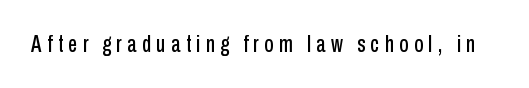
{"italic": "no", "underline": "no", "letter_spacing": "wide", "letter_spacing_em": 0.24, "glyph_px": 23}
